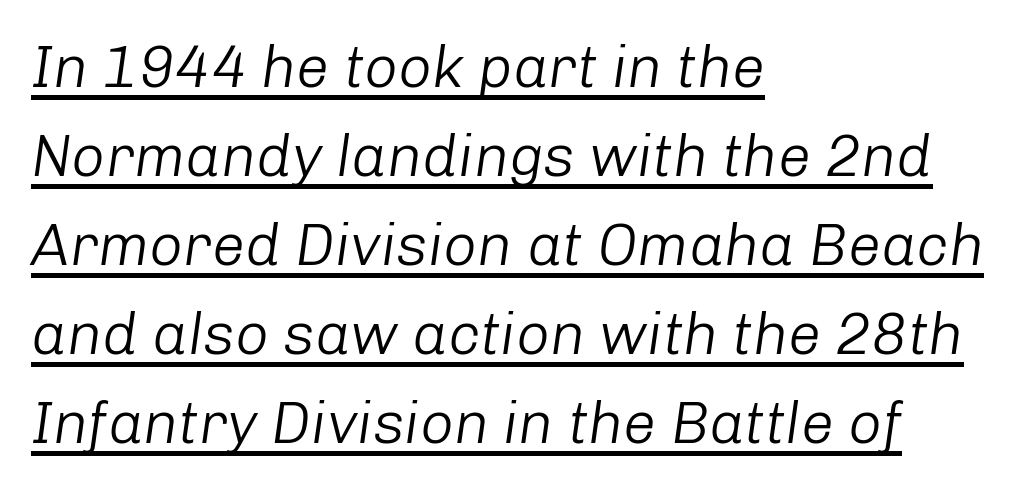
Q: Is the text bold? A: No.
Q: Is the text italic (slanted)? A: Yes, it leans right by about 8 degrees.
Q: Is the text underlined? A: Yes.
Q: How is the paragraph aligned? A: Left-aligned.
Q: Is the spacing between letters normal or unusually wide? A: Normal.
Q: Is the spacing between lines tight, normal or loose? A: Normal.
Q: Width (condensed, normal, or wide)? A: Normal.
Q: Stroke contrast? A: Low.
Q: x-height? A: Medium.
Q: Monospaced? A: No.
